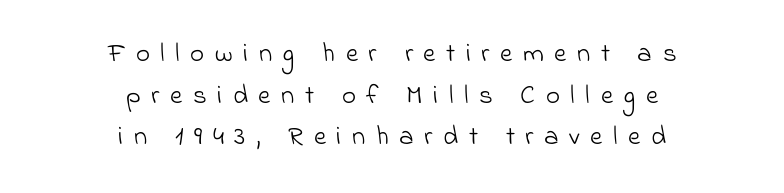
The image shows 27 px text type; set centered, normal line spacing (1.54x), unusually wide letter spacing (+0.39 em), not underlined.
